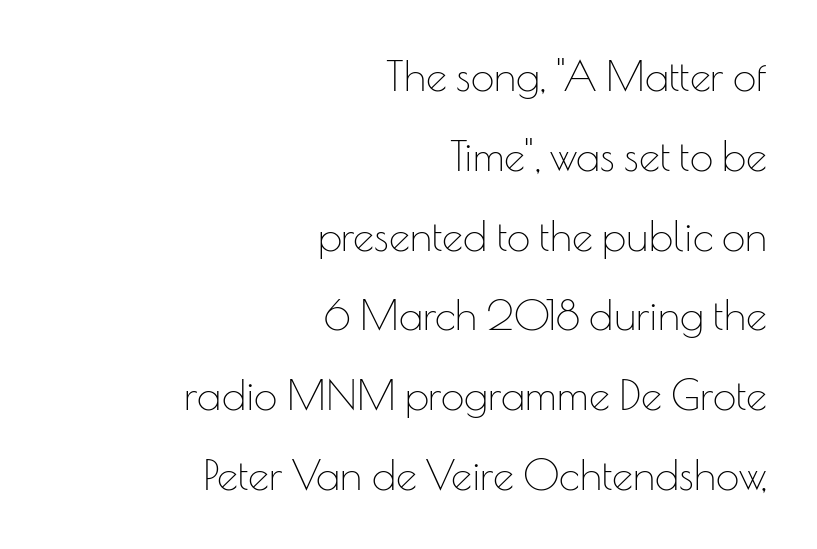
The image shows 42 px thin sans-serif type, upright; set right-aligned, loose line spacing (1.9x), normal letter spacing, not underlined; low stroke contrast and a small x-height.
